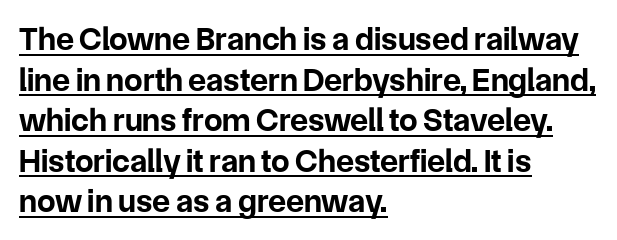
{"serif": "no", "italic": "no", "bold": "yes", "weight": "bold", "width": "normal", "stroke_contrast": "low", "x_height": "medium", "monospaced": "no", "underline": "yes", "align": "left", "line_spacing_ratio": 1.23, "letter_spacing": "normal", "letter_spacing_em": 0.0, "glyph_px": 33}
